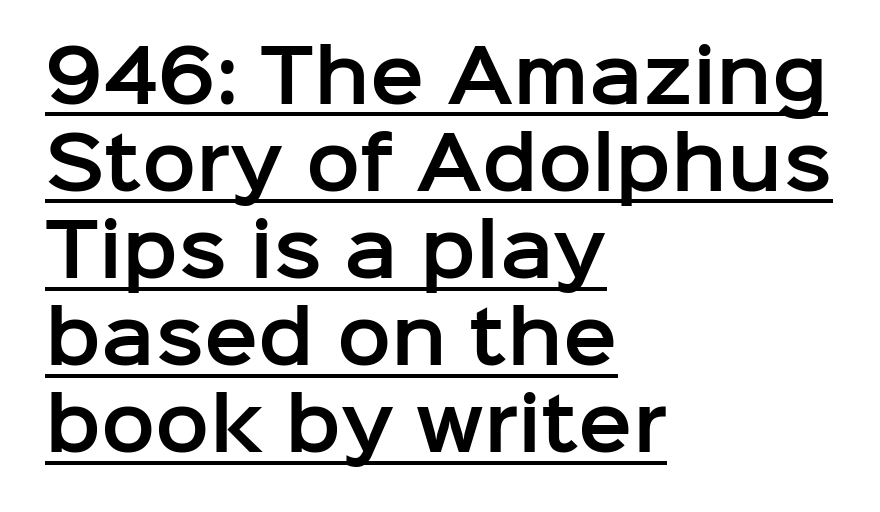
{"serif": "no", "italic": "no", "width": "normal", "stroke_contrast": "low", "x_height": "medium", "monospaced": "no", "underline": "yes", "align": "left", "line_spacing_ratio": 1.21, "letter_spacing": "normal", "letter_spacing_em": 0.0, "glyph_px": 72}
